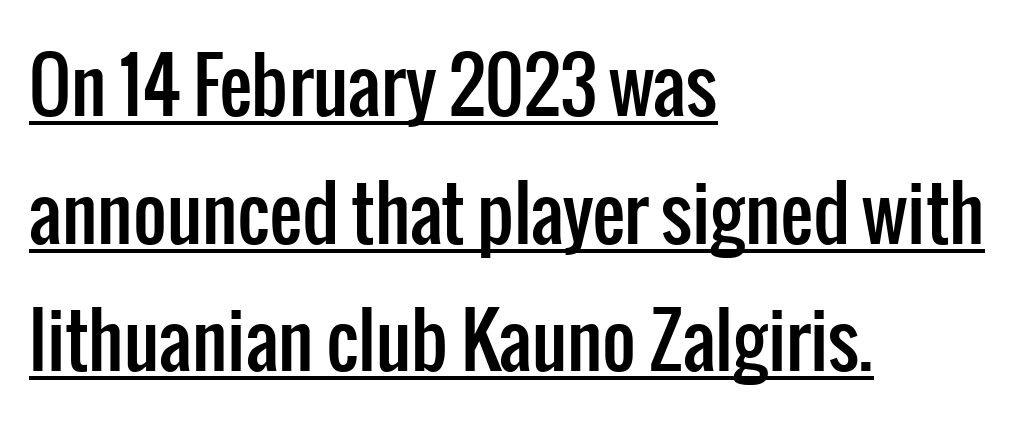
Q: Is the text italic (slanted)? A: No, it is upright.
Q: Is the typeface a serif or a sans-serif typeface? A: Sans-serif.
Q: Is the text underlined? A: Yes.
Q: How is the paragraph aligned? A: Left-aligned.
Q: Is the spacing between letters normal or unusually wide? A: Normal.
Q: Width (condensed, normal, or wide)? A: Condensed.
Q: Stroke contrast? A: Low.
Q: x-height? A: Medium.
Q: Monospaced? A: No.
